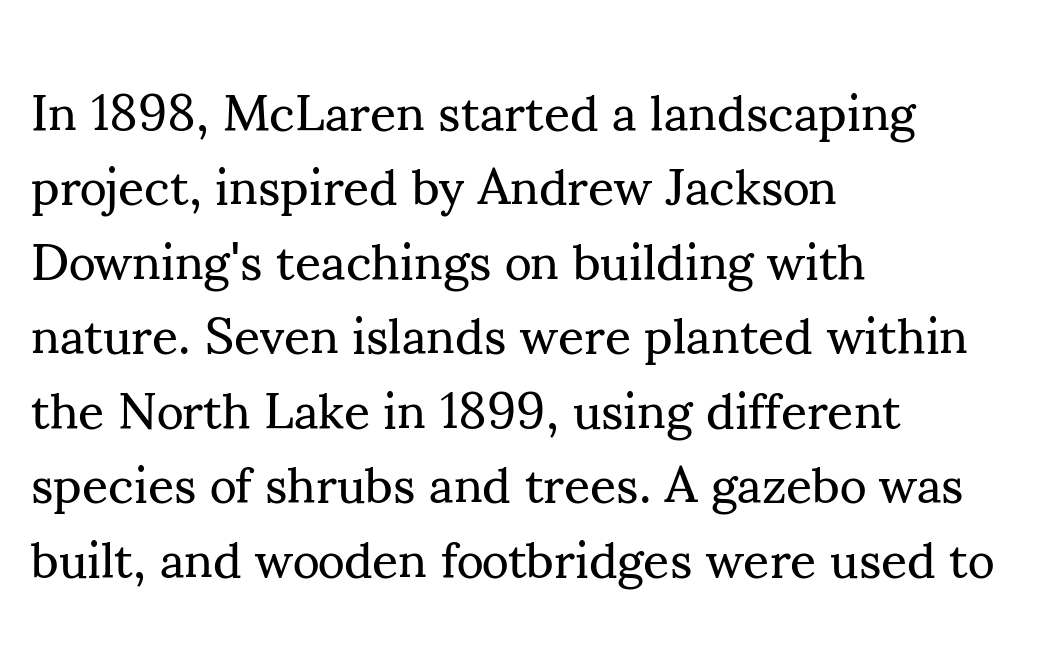
Italic: no, the glyphs are upright roman. Think of a printed novel: that variable character pitch is what you see here. The passage is arranged the way most books set body copy — flush left. Descender tails drop into unmarked territory. Words appear dense and cohesive because spacing is normal.
